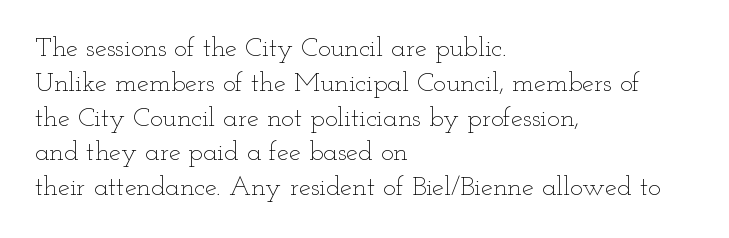
Q: Is the text bold? A: No.
Q: Is the text italic (slanted)? A: No, it is upright.
Q: Is the text underlined? A: No.
Q: How is the paragraph aligned? A: Left-aligned.
Q: Is the spacing between letters normal or unusually wide? A: Normal.
Q: Is the spacing between lines tight, normal or loose? A: Normal.
